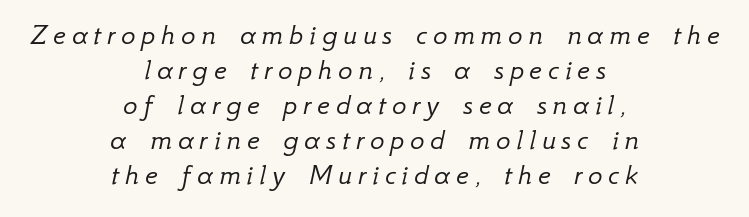
Letter spacing: wide. No heavy texture on the line: the type isn't bold. The strip under each line holds only bare page. Looks like regular typesetting: each glyph gets only the width it needs. The setting favours the middle, as headings and verse often do. In terms of posture, this sample is oblique.
